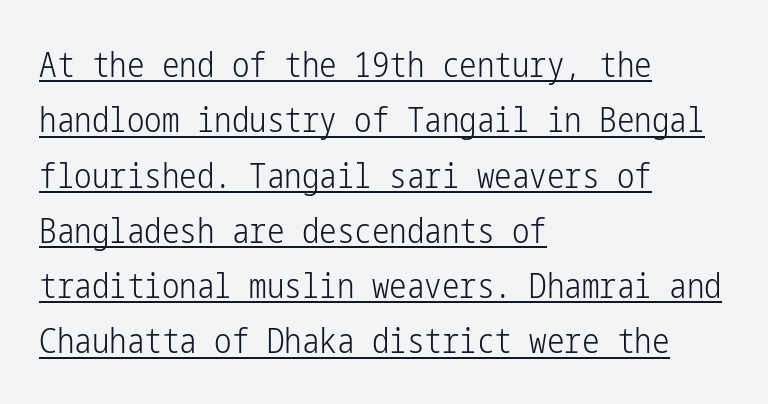
Q: Is the text bold? A: No.
Q: Is the text italic (slanted)? A: No, it is upright.
Q: Is the typeface a serif or a sans-serif typeface? A: Sans-serif.
Q: Is the text underlined? A: Yes.
Q: How is the paragraph aligned? A: Left-aligned.
Q: Is the spacing between letters normal or unusually wide? A: Normal.
Q: Is the spacing between lines tight, normal or loose? A: Normal.
Q: Width (condensed, normal, or wide)? A: Condensed.
Q: Stroke contrast? A: Low.
Q: x-height? A: Medium.
